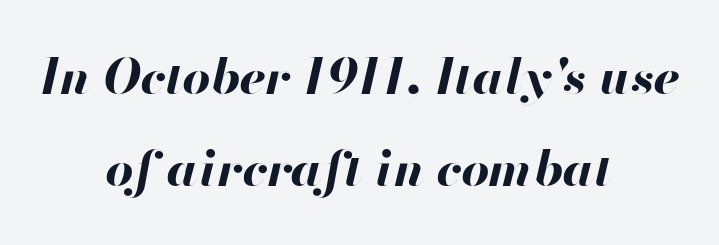
Q: Is the text bold? A: Yes.
Q: Is the text italic (slanted)? A: Yes, it leans right by about 13 degrees.
Q: Is the text underlined? A: No.
Q: How is the paragraph aligned? A: Centered.
Q: Is the spacing between letters normal or unusually wide? A: Normal.
Q: Width (condensed, normal, or wide)? A: Normal.
Q: Stroke contrast? A: High.
Q: x-height? A: Small.
Q: Monospaced? A: No.
